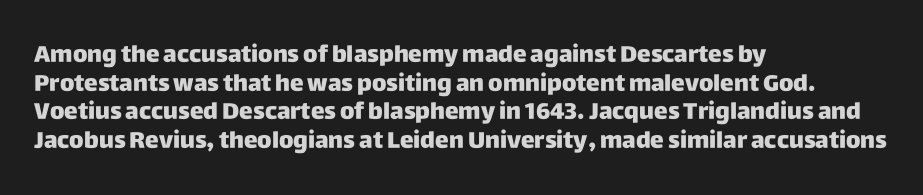
Q: Is the text bold? A: Yes.
Q: Is the text italic (slanted)? A: No, it is upright.
Q: Is the text underlined? A: No.
Q: How is the paragraph aligned? A: Left-aligned.
Q: Is the spacing between letters normal or unusually wide? A: Normal.
